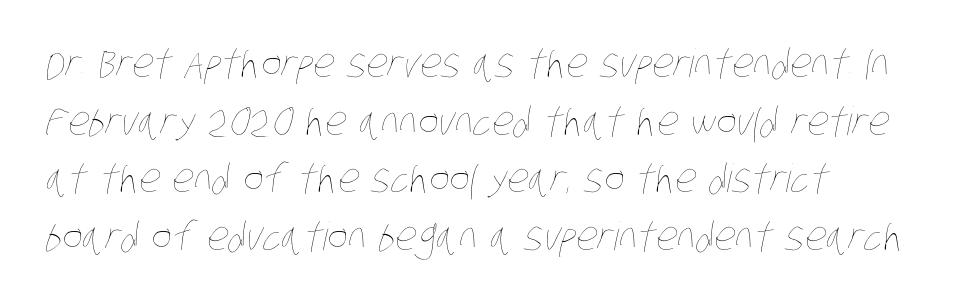
Nobody drew a line under any word here. Character widths vary here, with narrow letters taking less room than wide ones. Glyph-to-glyph distance matches everyday printed text. One glance says typical: line gaps are just what's usual. Unbolded letterforms with no extra heft. The text block is weighted toward the left margin, trailing off unevenly rightward.
